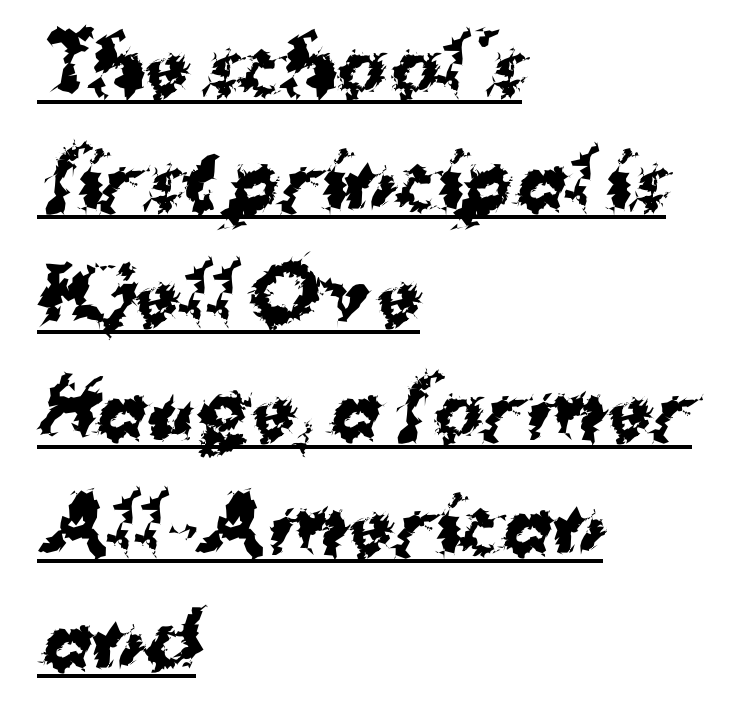
Q: Is the text bold? A: Yes.
Q: Is the typeface a serif or a sans-serif typeface? A: Sans-serif.
Q: Is the text underlined? A: Yes.
Q: How is the paragraph aligned? A: Left-aligned.
Q: Is the spacing between letters normal or unusually wide? A: Normal.
Q: Is the spacing between lines tight, normal or loose? A: Normal.
Q: Width (condensed, normal, or wide)? A: Normal.
Q: Stroke contrast? A: Medium.
Q: x-height? A: Medium.
Q: Monospaced? A: No.
